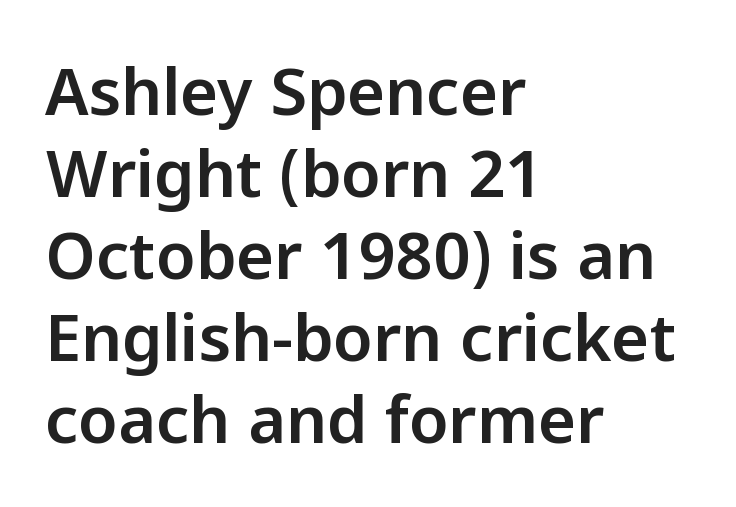
Q: Is the text italic (slanted)? A: No, it is upright.
Q: Is the typeface a serif or a sans-serif typeface? A: Sans-serif.
Q: Is the text underlined? A: No.
Q: How is the paragraph aligned? A: Left-aligned.
Q: Is the spacing between letters normal or unusually wide? A: Normal.
Q: Is the spacing between lines tight, normal or loose? A: Normal.
Q: Width (condensed, normal, or wide)? A: Normal.
Q: Stroke contrast? A: Low.
Q: x-height? A: Medium.
Q: Monospaced? A: No.
